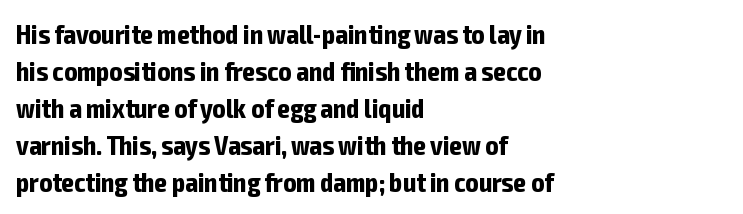
{"italic": "no", "bold": "yes", "underline": "no", "align": "left", "line_spacing": "normal", "line_spacing_ratio": 1.37, "letter_spacing": "normal", "letter_spacing_em": 0.0, "glyph_px": 27}
